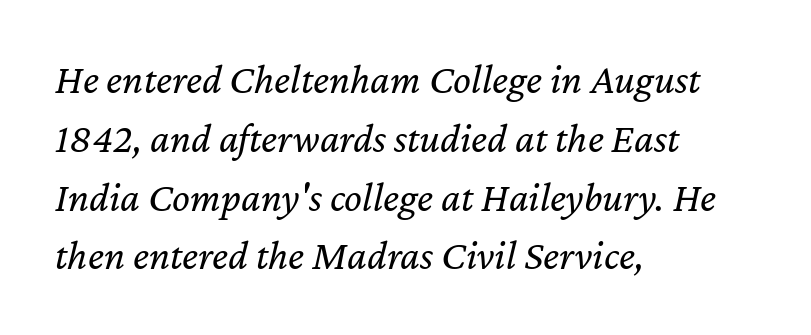
Q: Is the text bold? A: No.
Q: Is the text italic (slanted)? A: Yes, it leans right by about 12 degrees.
Q: Is the text underlined? A: No.
Q: How is the paragraph aligned? A: Left-aligned.
Q: Is the spacing between letters normal or unusually wide? A: Normal.
Q: Is the spacing between lines tight, normal or loose? A: Normal.
Q: Width (condensed, normal, or wide)? A: Normal.
Q: Stroke contrast? A: Low.
Q: x-height? A: Medium.
Q: Monospaced? A: No.
